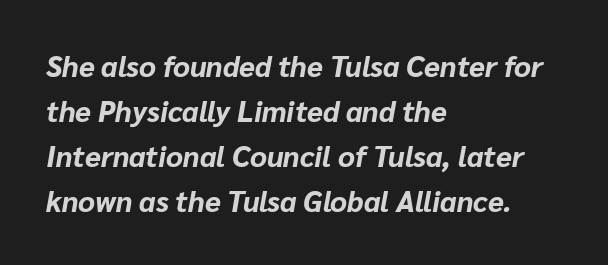
Q: Is the text bold? A: Yes.
Q: Is the text italic (slanted)? A: Yes, it leans right by about 10 degrees.
Q: Is the text underlined? A: No.
Q: How is the paragraph aligned? A: Left-aligned.
Q: Is the spacing between letters normal or unusually wide? A: Normal.
Q: Is the spacing between lines tight, normal or loose? A: Normal.
Q: Width (condensed, normal, or wide)? A: Normal.
Q: Stroke contrast? A: Low.
Q: x-height? A: Medium.
Q: Monospaced? A: No.
